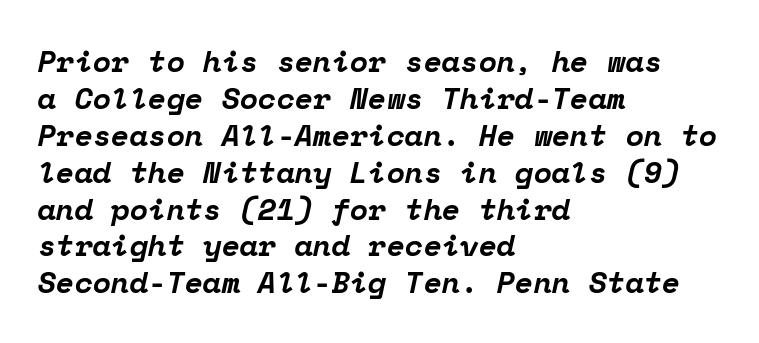
Spacing verdict: monospaced, one width for all characters. Emphasis-style slanted type is in use. Look at the bottom of the vertical strokes: they flare into serifs here. Descenders hang freely into open space. A student would call this left alignment; a typographer would say flush left, rag right. Is the letter spacing exaggerated? No — it looks like the ordinary default.
